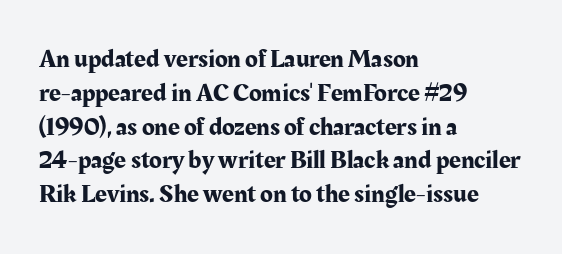
{"italic": "no", "underline": "no", "align": "left", "line_spacing": "normal", "line_spacing_ratio": 1.3, "letter_spacing": "normal", "letter_spacing_em": 0.0, "glyph_px": 26}
